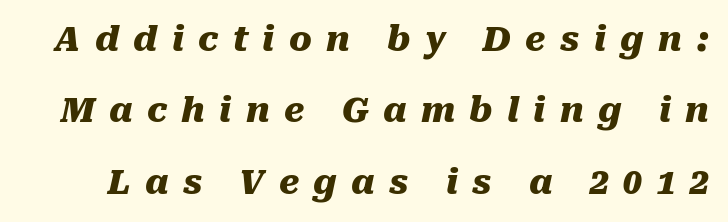
{"italic": "yes", "lean": "right", "slant_degrees": 10, "bold": "yes", "weight": "heavy", "width": "normal", "stroke_contrast": "medium", "x_height": "medium", "monospaced": "no", "underline": "no", "line_spacing": "loose", "line_spacing_ratio": 2.1, "letter_spacing": "wide", "letter_spacing_em": 0.42, "glyph_px": 34}
